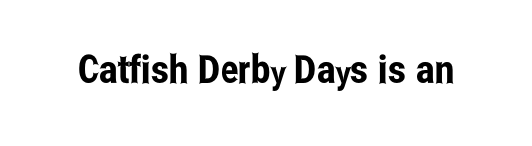
The image shows 39 px condensed sans-serif type, upright; set normal letter spacing, not underlined; low stroke contrast and a medium x-height.
